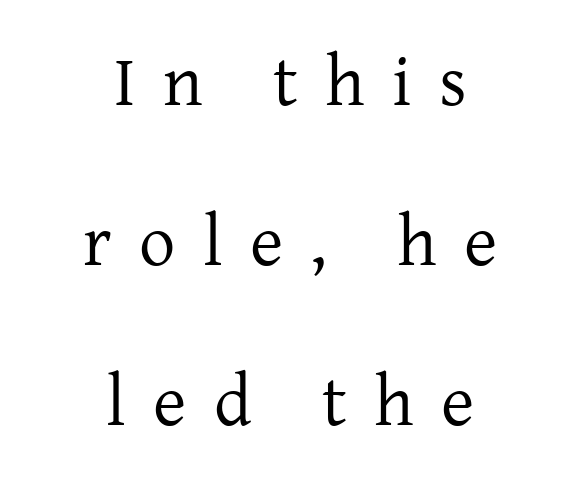
Airy leading. Looks like regular typesetting: each glyph gets only the width it needs. I'd call this a serif setting — the letters wear small feet. Vertical stems look standard width or narrower in stroke. No italicization has been applied; the sample stays upright. The strip under each line holds only bare page.
